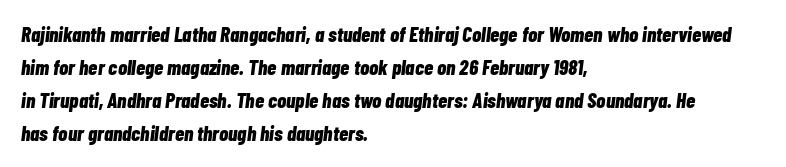
{"italic": "yes", "lean": "right", "slant_degrees": 7, "bold": "yes", "underline": "no", "align": "left", "line_spacing": "normal", "line_spacing_ratio": 1.57, "letter_spacing": "normal", "letter_spacing_em": 0.0, "glyph_px": 21}
